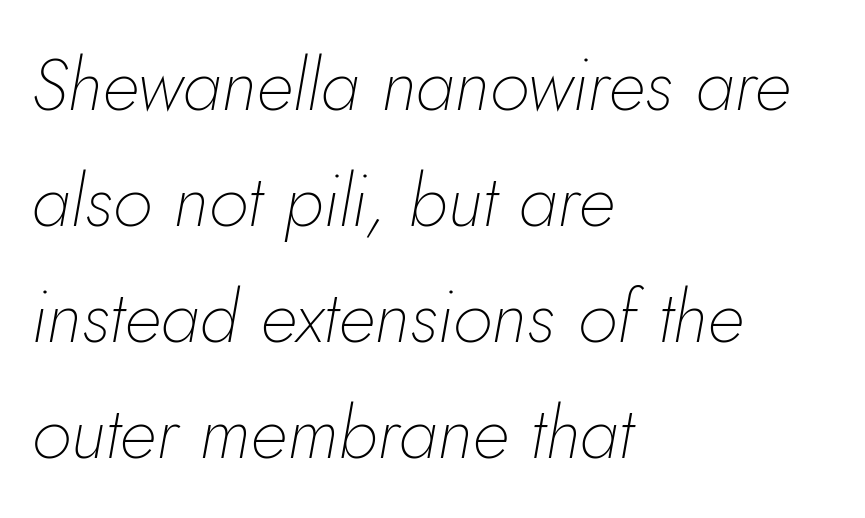
Left-aligned paragraph, ragged on the right. Quick note: underline off. Nobody touched the tracking dial on this one. This sample has the flowing, uneven cadence of proportional lettering. This sample keeps an unexceptional amount of space between lines. The text carries the slant typical of an italic or oblique font.
